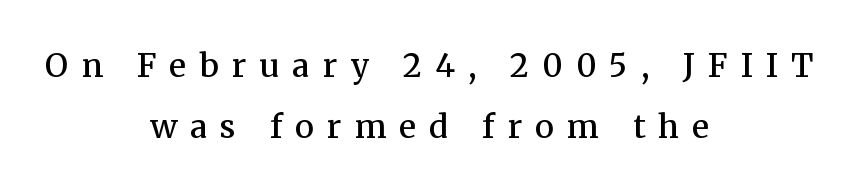
{"serif": "yes", "italic": "no", "bold": "semi", "weight": "semibold", "width": "normal", "stroke_contrast": "medium", "x_height": "medium", "monospaced": "no", "underline": "no", "align": "center", "line_spacing": "loose", "line_spacing_ratio": 1.92, "letter_spacing": "wide", "letter_spacing_em": 0.41, "glyph_px": 32}
